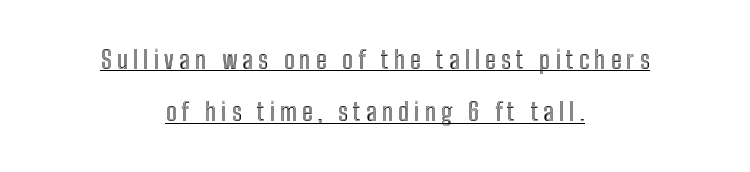
Q: Is the text italic (slanted)? A: No, it is upright.
Q: Is the text underlined? A: Yes.
Q: How is the paragraph aligned? A: Centered.
Q: Is the spacing between letters normal or unusually wide? A: Unusually wide.
Q: Is the spacing between lines tight, normal or loose? A: Loose.
